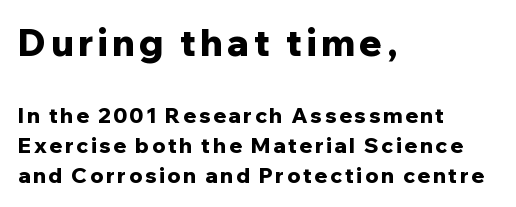
Is this a fixed-width face? No — the glyphs have proportional, varying widths. Leading matches the norm, producing a regular column. Rule under the text: the space is simply empty. The characters display no serif detailing; their extremities are plain. Typographic density is high because the face is bold.
